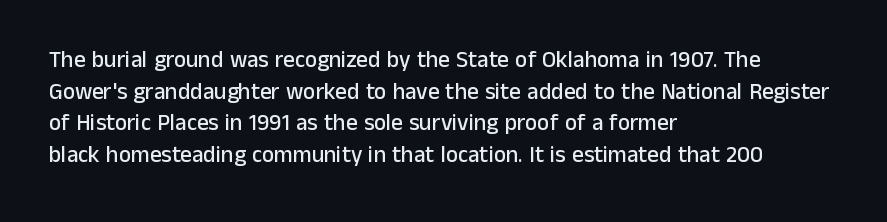
The letterforms sit shoulder to shoulder at normal distance. The paragraph has a hard left edge and a soft right edge. A clean baseline with only descenders dipping below it. No italicization has been applied; the sample stays upright.
